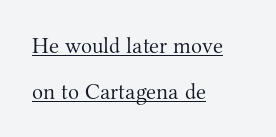
The image shows 23 px text type, upright; set left-aligned, loose line spacing (1.99x), normal letter spacing, underlined.
